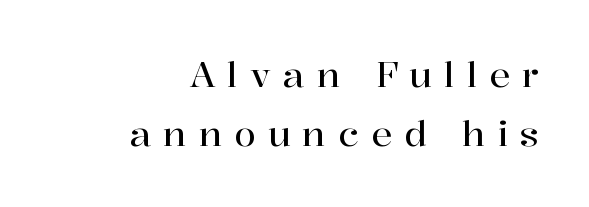
The image shows 35 px serif type, upright; set right-aligned, normal line spacing (1.68x), unusually wide letter spacing (+0.34 em), not underlined; high stroke contrast and a medium x-height.
